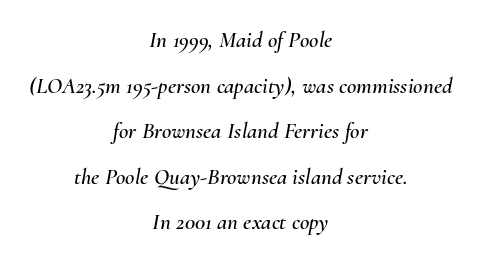
Q: Is the text italic (slanted)? A: Yes, it leans right by about 10 degrees.
Q: Is the text underlined? A: No.
Q: How is the paragraph aligned? A: Centered.
Q: Is the spacing between letters normal or unusually wide? A: Normal.
Q: Is the spacing between lines tight, normal or loose? A: Loose.
